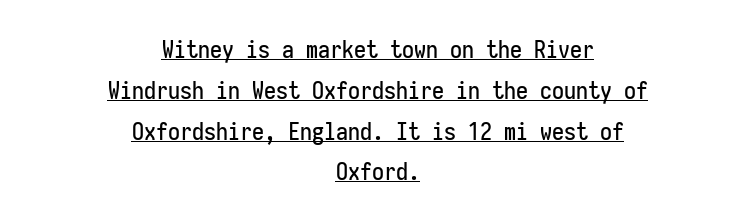
The image shows 24 px text type, upright; set centered, normal line spacing (1.7x), normal letter spacing, underlined.
